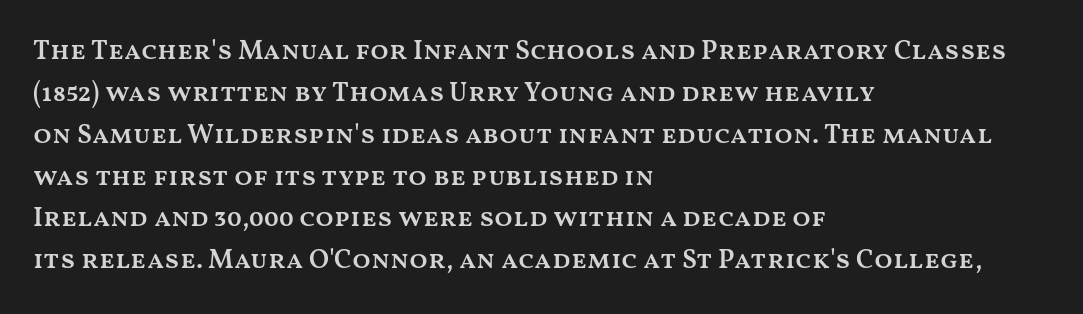
Q: Is the text bold? A: Semi-bold.
Q: Is the text italic (slanted)? A: No, it is upright.
Q: Is the text underlined? A: No.
Q: How is the paragraph aligned? A: Left-aligned.
Q: Is the spacing between letters normal or unusually wide? A: Normal.
Q: Is the spacing between lines tight, normal or loose? A: Normal.
